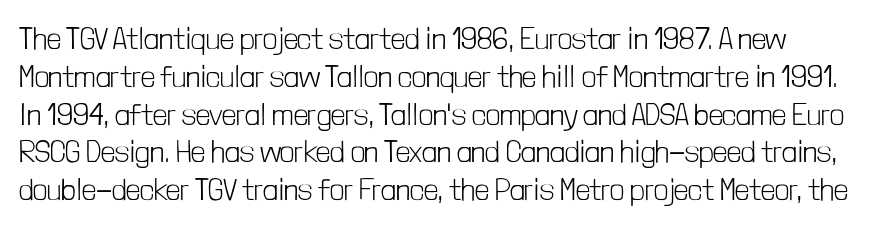
The image shows 31 px light, condensed sans-serif type, upright; set line spacing 1.22x, normal letter spacing, not underlined; low stroke contrast and a medium x-height.
